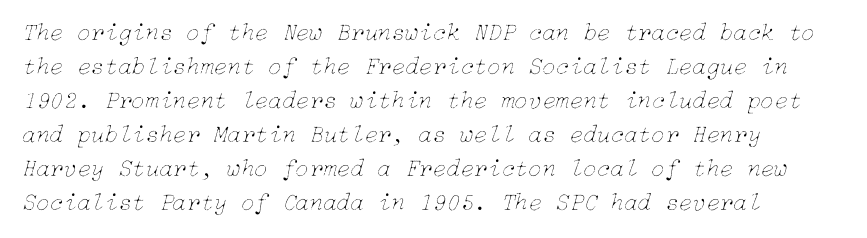
Q: Is the text bold? A: No.
Q: Is the text italic (slanted)? A: Yes, it leans right by about 15 degrees.
Q: Is the text underlined? A: No.
Q: How is the paragraph aligned? A: Left-aligned.
Q: Is the spacing between letters normal or unusually wide? A: Normal.
Q: Is the spacing between lines tight, normal or loose? A: Normal.
